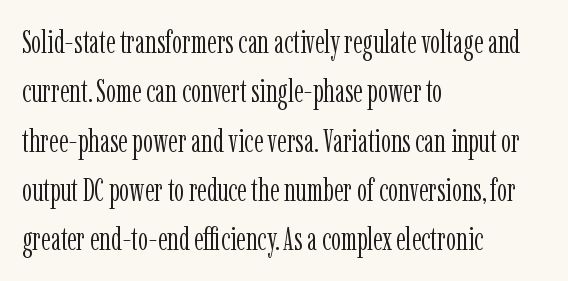
{"serif": "yes", "italic": "no", "bold": "no", "weight": "light", "width": "condensed", "stroke_contrast": "low", "x_height": "medium", "monospaced": "no", "underline": "no", "align": "left", "line_spacing": "normal", "line_spacing_ratio": 1.54, "letter_spacing": "normal", "letter_spacing_em": 0.0, "glyph_px": 32}
